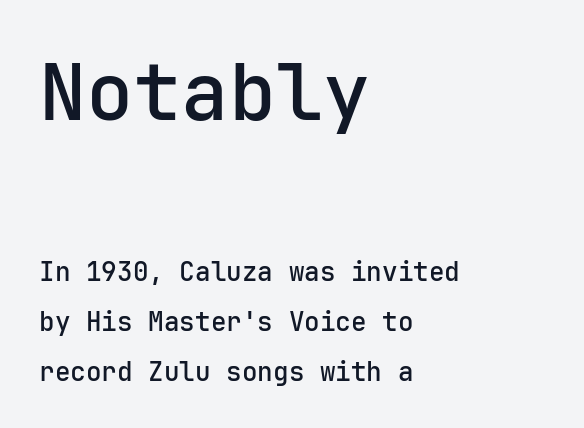
Q: Is the text bold? A: Semi-bold.
Q: Is the text italic (slanted)? A: No, it is upright.
Q: Is the typeface a serif or a sans-serif typeface? A: Sans-serif.
Q: Is the text underlined? A: No.
Q: How is the paragraph aligned? A: Left-aligned.
Q: Is the spacing between letters normal or unusually wide? A: Normal.
Q: Is the spacing between lines tight, normal or loose? A: Loose.
Q: Which block of text is set in a larger size, the first (top) or the second (bottom)? A: The first (top) one.
Q: Width (condensed, normal, or wide)? A: Normal.
Q: Stroke contrast? A: Low.
Q: x-height? A: Medium.
